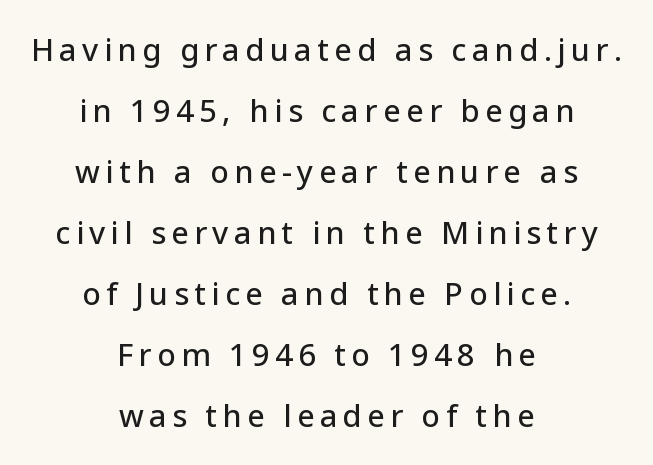
{"serif": "no", "italic": "no", "width": "normal", "stroke_contrast": "low", "x_height": "medium", "monospaced": "no", "underline": "no", "align": "center", "line_spacing": "loose", "line_spacing_ratio": 1.97, "glyph_px": 31}
